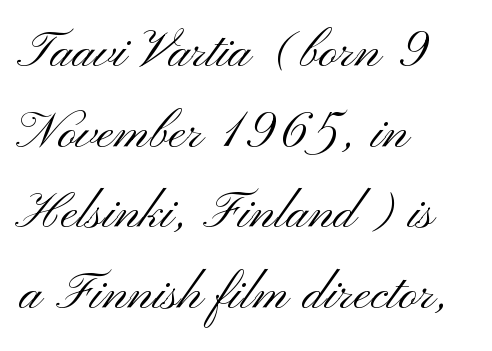
{"serif": "no", "bold": "no", "weight": "light", "width": "wide", "stroke_contrast": "medium", "x_height": "small", "monospaced": "no", "underline": "no", "align": "left", "line_spacing": "normal", "line_spacing_ratio": 1.26, "letter_spacing": "normal", "letter_spacing_em": 0.0, "glyph_px": 64}
